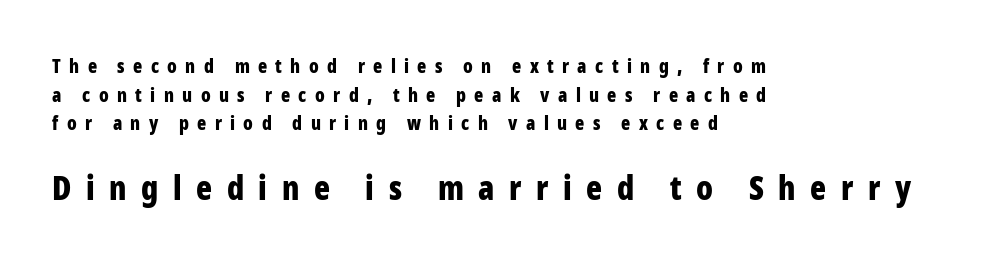
Q: Is the text bold? A: Yes.
Q: Is the text italic (slanted)? A: No, it is upright.
Q: Is the typeface a serif or a sans-serif typeface? A: Sans-serif.
Q: Is the text underlined? A: No.
Q: How is the paragraph aligned? A: Left-aligned.
Q: Is the spacing between letters normal or unusually wide? A: Unusually wide.
Q: Is the spacing between lines tight, normal or loose? A: Normal.
Q: Which block of text is set in a larger size, the first (top) or the second (bottom)? A: The second (bottom) one.
Q: Width (condensed, normal, or wide)? A: Condensed.
Q: Stroke contrast? A: Low.
Q: x-height? A: Medium.
Q: Monospaced? A: No.
